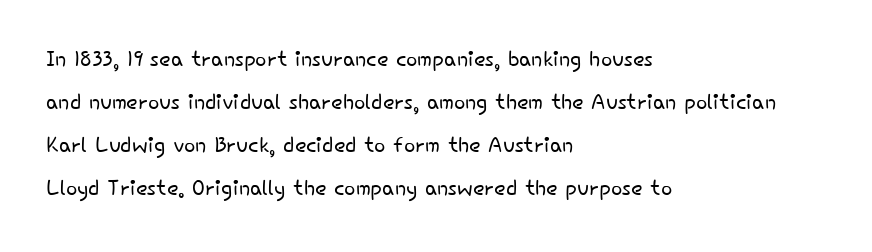
{"serif": "no", "italic": "no", "bold": "no", "weight": "light", "width": "normal", "stroke_contrast": "low", "x_height": "small", "monospaced": "no", "underline": "no", "align": "left", "line_spacing": "normal", "line_spacing_ratio": 1.43, "letter_spacing": "normal", "letter_spacing_em": 0.0, "glyph_px": 30}
